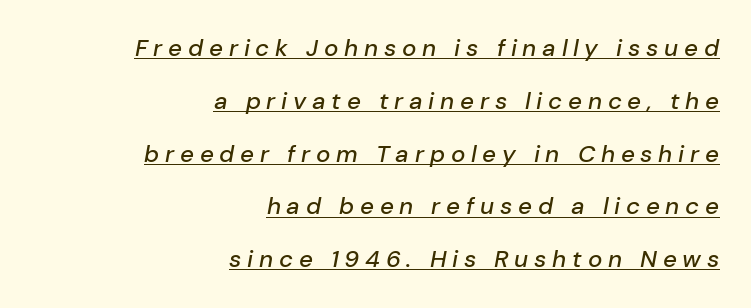
Q: Is the text italic (slanted)? A: Yes, it leans right by about 10 degrees.
Q: Is the text underlined? A: Yes.
Q: How is the paragraph aligned? A: Right-aligned.
Q: Is the spacing between letters normal or unusually wide? A: Unusually wide.
Q: Is the spacing between lines tight, normal or loose? A: Loose.
